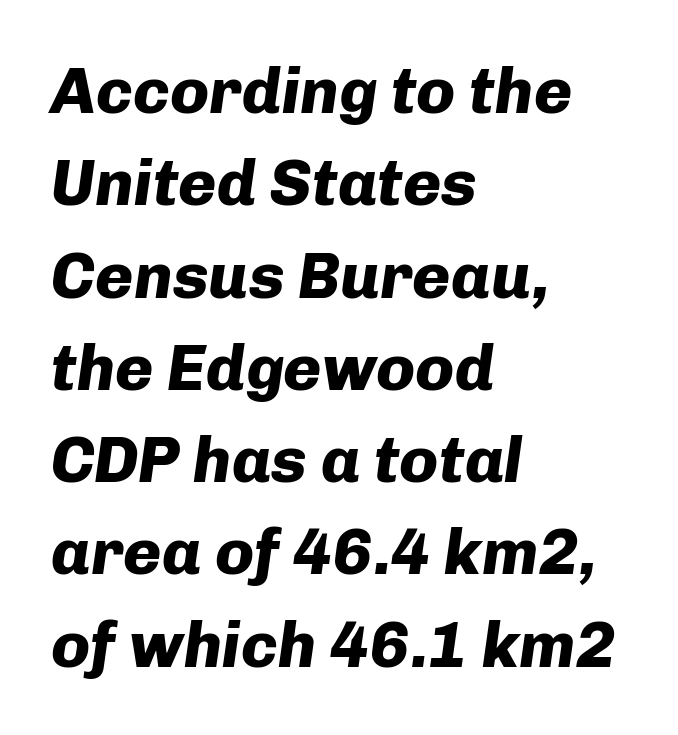
There's an unmistakable incline to the writing here. Glance below the letters and you will spot only blank space. Do the characters align in a grid? No, the font is proportional. One glance says typical: line gaps are just what's usual.
